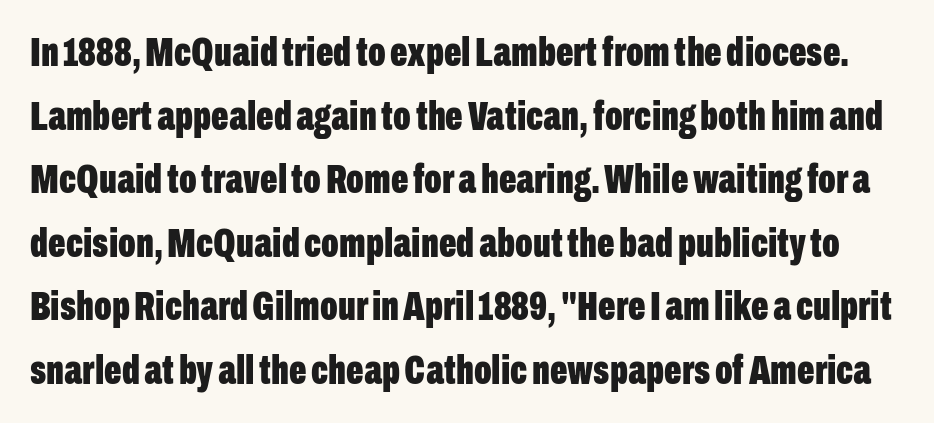
Character widths vary here, with narrow letters taking less room than wide ones. The lines sit at an ordinary, default distance from one another. Typographically, this falls in the sans-serif category. What weight is shown? A full bold with thick strokes.
